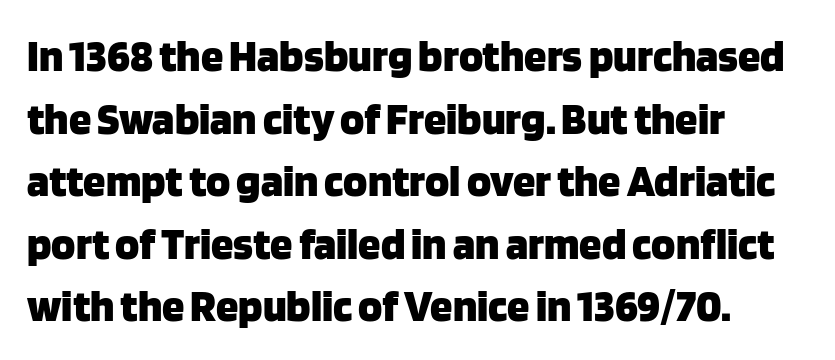
The image shows 45 px heavy sans-serif type, upright; set left-aligned, normal line spacing (1.39x), normal letter spacing, not underlined; low stroke contrast and a large x-height.
